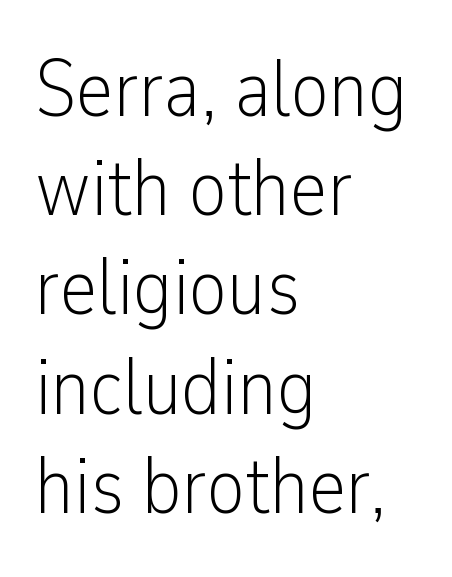
{"serif": "no", "italic": "no", "bold": "no", "weight": "light", "width": "condensed", "stroke_contrast": "low", "x_height": "medium", "monospaced": "no", "underline": "no", "align": "left", "line_spacing_ratio": 1.24, "letter_spacing": "normal", "letter_spacing_em": 0.0, "glyph_px": 80}
